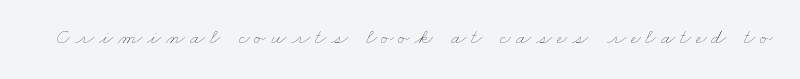
The image shows 22 px text type; set unusually wide letter spacing (+0.21 em), not underlined.
